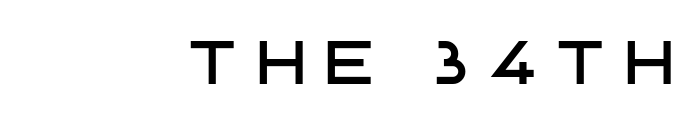
{"serif": "no", "italic": "no", "width": "normal", "stroke_contrast": "low", "x_height": "large", "monospaced": "no", "underline": "no", "align": "right", "letter_spacing": "wide", "letter_spacing_em": 0.36, "glyph_px": 61}
